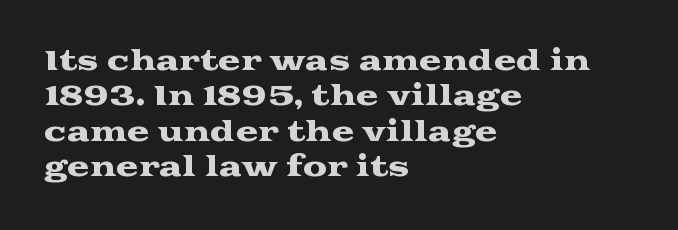
{"italic": "no", "underline": "no", "align": "left", "line_spacing": "normal", "line_spacing_ratio": 1.31, "letter_spacing": "normal", "letter_spacing_em": 0.0, "glyph_px": 27}
